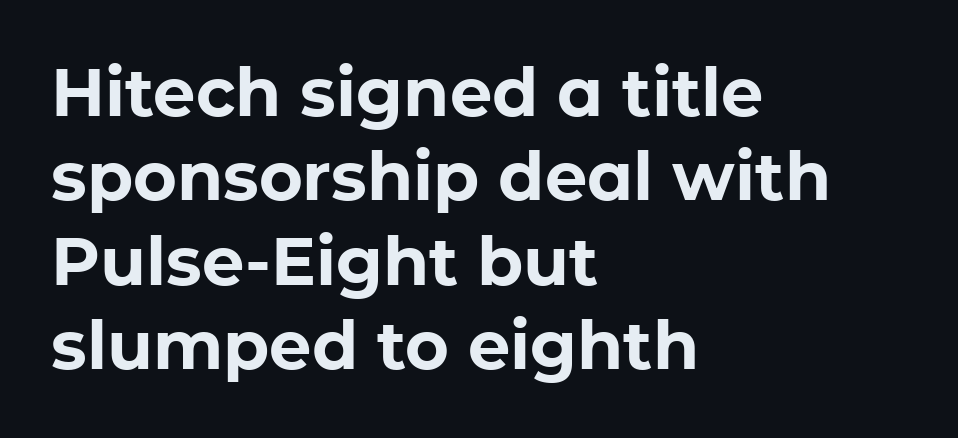
{"serif": "no", "italic": "no", "bold": "yes", "weight": "bold", "width": "normal", "stroke_contrast": "low", "x_height": "medium", "monospaced": "no", "underline": "no", "align": "left", "line_spacing": "normal", "line_spacing_ratio": 1.26, "letter_spacing": "normal", "letter_spacing_em": 0.0, "glyph_px": 67}
